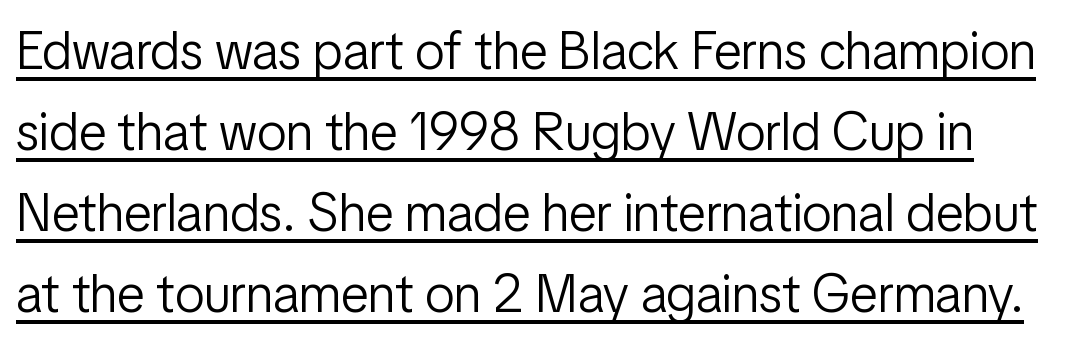
{"serif": "no", "italic": "no", "bold": "no", "weight": "light", "width": "condensed", "stroke_contrast": "low", "x_height": "medium", "monospaced": "no", "underline": "yes", "line_spacing": "normal", "line_spacing_ratio": 1.53, "letter_spacing": "normal", "letter_spacing_em": 0.0, "glyph_px": 53}
